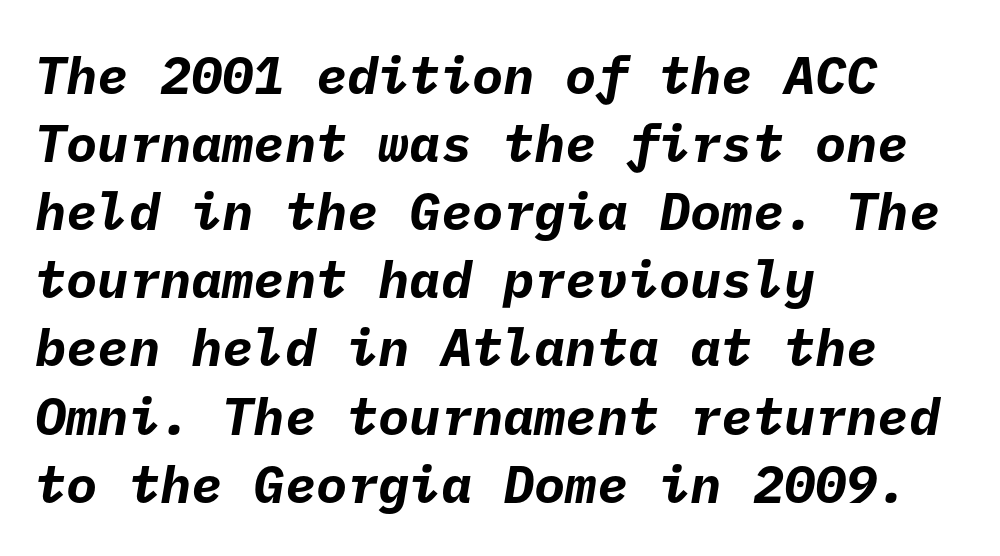
Notice how the passage keeps a crisp vertical edge on the left only. Look at the stroke-to-counter ratio: heavy, a bold. Glyph-to-glyph distance matches everyday printed text. The glyphs in this specimen are sans serif.
